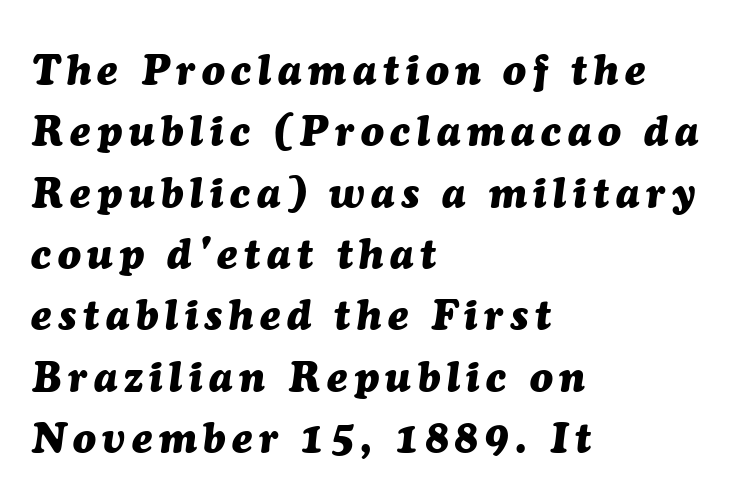
{"italic": "yes", "lean": "right", "slant_degrees": 7, "bold": "yes", "weight": "heavy", "width": "normal", "stroke_contrast": "medium", "x_height": "medium", "monospaced": "no", "underline": "no", "align": "left", "line_spacing": "normal", "line_spacing_ratio": 1.46, "glyph_px": 42}
